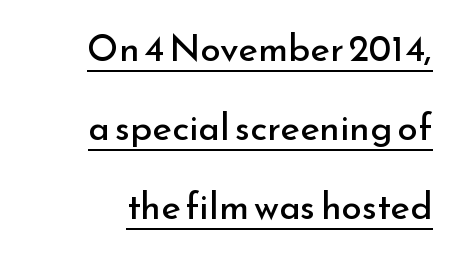
The passage shown is not bold in any degree. Posture: vertical. Nothing unusual about the tracking: characters are spaced as the font intends. Notice how a bar underscores the lettering throughout.
